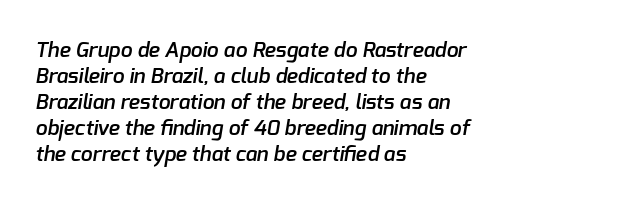
{"bold": "semi", "underline": "no", "align": "left", "line_spacing_ratio": 1.24, "letter_spacing": "normal", "letter_spacing_em": 0.0, "glyph_px": 21}
